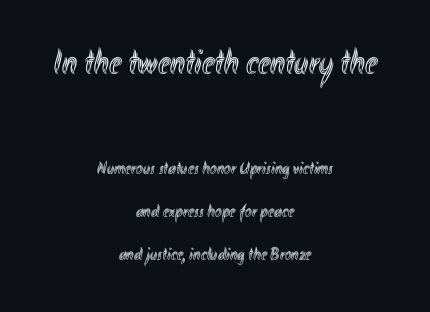
Q: Is the text italic (slanted)? A: Yes.
Q: Is the text underlined? A: No.
Q: How is the paragraph aligned? A: Centered.
Q: Is the spacing between letters normal or unusually wide? A: Normal.
Q: Is the spacing between lines tight, normal or loose? A: Loose.
Q: Which block of text is set in a larger size, the first (top) or the second (bottom)? A: The first (top) one.
Q: Width (condensed, normal, or wide)? A: Condensed.
Q: x-height? A: Small.
Q: Monospaced? A: No.
